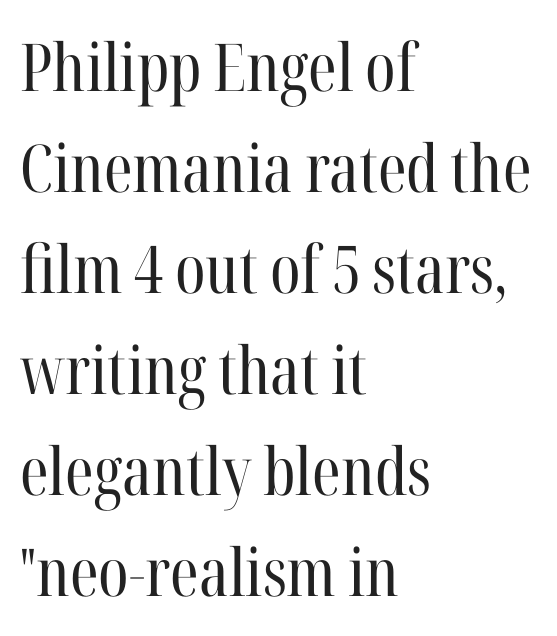
Does the type have serifs? Yes, each stem ends in a small foot. Reading down the column, the eye jumps a familiar distance to each next line. Stems and bowls with no extra thickness — not bold. Characters remain perfectly vertical along every line.
